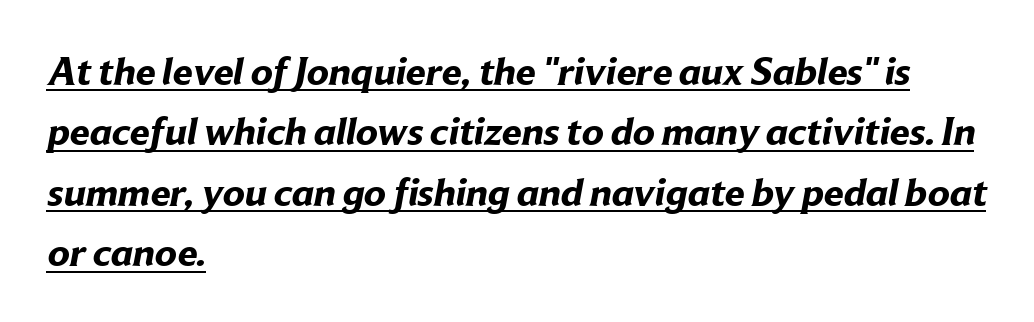
Q: Is the text bold? A: Yes.
Q: Is the typeface a serif or a sans-serif typeface? A: Sans-serif.
Q: Is the text underlined? A: Yes.
Q: How is the paragraph aligned? A: Left-aligned.
Q: Is the spacing between letters normal or unusually wide? A: Normal.
Q: Is the spacing between lines tight, normal or loose? A: Normal.
Q: Width (condensed, normal, or wide)? A: Normal.
Q: Stroke contrast? A: Low.
Q: x-height? A: Medium.
Q: Monospaced? A: No.
